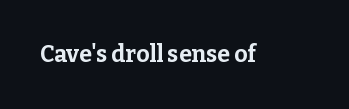
The image shows 23 px bold type, upright; set normal letter spacing, not underlined.
